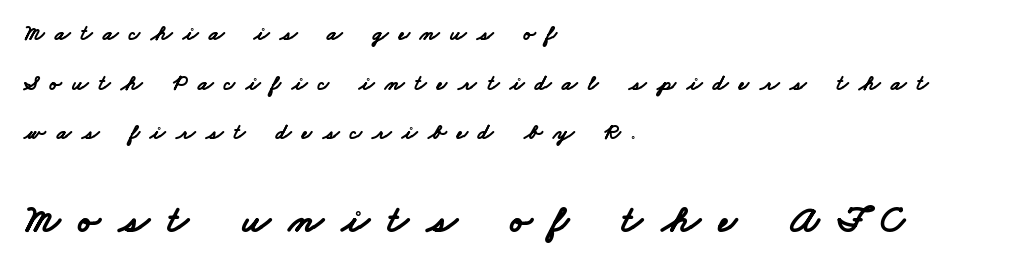
Q: Is the text bold? A: Yes.
Q: Is the typeface a serif or a sans-serif typeface? A: Sans-serif.
Q: Is the text underlined? A: No.
Q: How is the paragraph aligned? A: Left-aligned.
Q: Is the spacing between letters normal or unusually wide? A: Unusually wide.
Q: Is the spacing between lines tight, normal or loose? A: Loose.
Q: Which block of text is set in a larger size, the first (top) or the second (bottom)? A: The second (bottom) one.
Q: Width (condensed, normal, or wide)? A: Wide.
Q: Stroke contrast? A: Low.
Q: x-height? A: Small.
Q: Monospaced? A: No.
